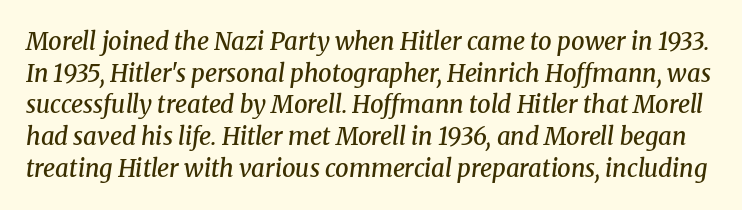
Q: Is the text bold? A: Semi-bold.
Q: Is the text italic (slanted)? A: Yes, it leans right by about 8 degrees.
Q: Is the text underlined? A: No.
Q: Is the spacing between letters normal or unusually wide? A: Normal.
Q: Is the spacing between lines tight, normal or loose? A: Normal.
